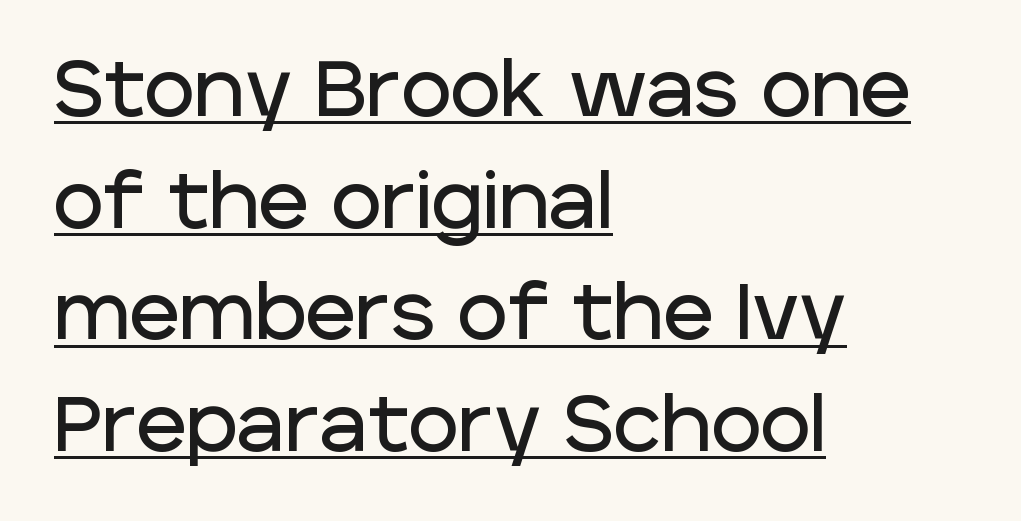
The image shows 77 px sans-serif type, upright; set left-aligned, normal line spacing (1.45x), normal letter spacing, underlined; low stroke contrast and a large x-height.
